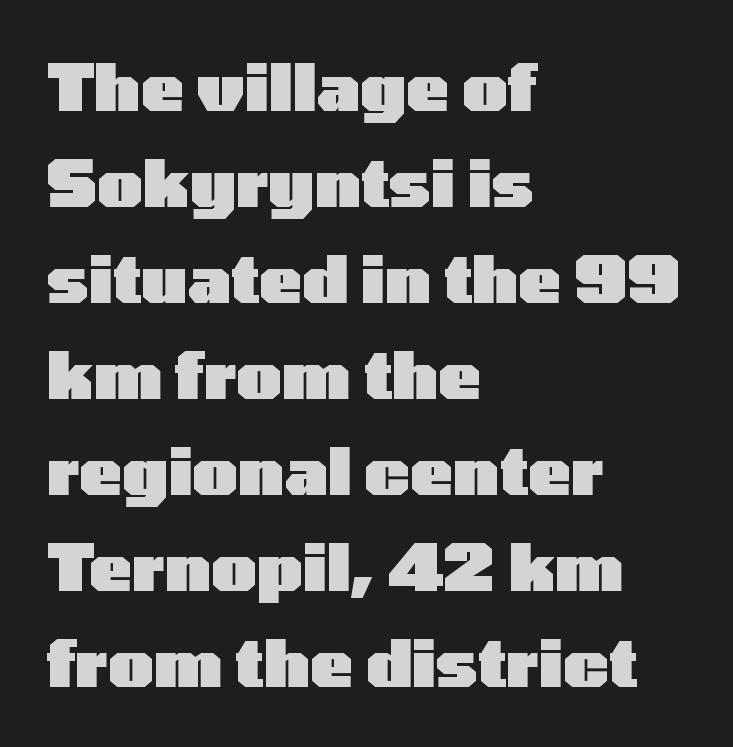
The image shows 64 px heavy, wide sans-serif type, upright; set left-aligned, normal line spacing (1.5x), normal letter spacing, not underlined; low stroke contrast and a medium x-height.
